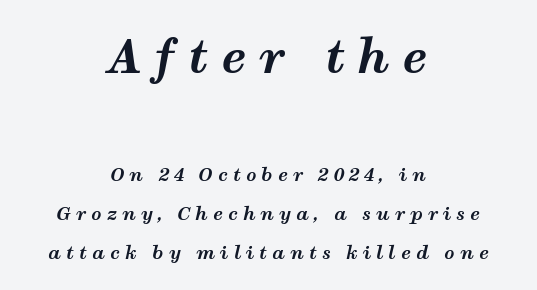
{"italic": "yes", "lean": "right", "slant_degrees": 12, "bold": "yes", "weight": "bold", "width": "wide", "stroke_contrast": "medium", "x_height": "medium", "monospaced": "no", "underline": "no", "align": "center", "line_spacing": "loose", "line_spacing_ratio": 2.17, "letter_spacing": "wide", "letter_spacing_em": 0.28, "larger_block": "first", "size_ratio": 2.56, "glyph_px": 46}
